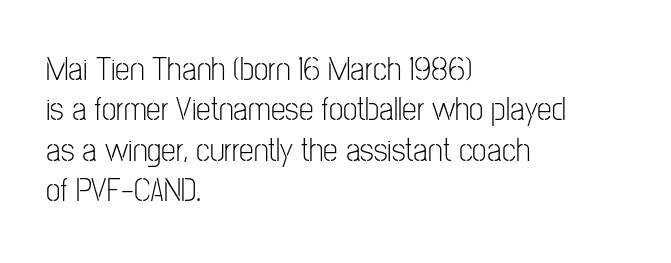
The image shows 33 px light, condensed sans-serif type, upright; set left-aligned, line spacing 1.22x, normal letter spacing, not underlined; low stroke contrast and a medium x-height.
